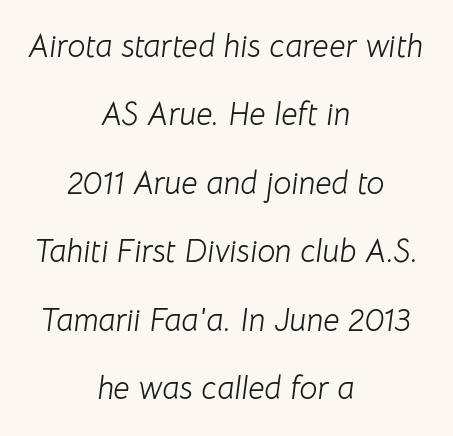
Q: Is the text bold? A: No.
Q: Is the text italic (slanted)? A: Yes, it leans right by about 8 degrees.
Q: Is the text underlined? A: No.
Q: How is the paragraph aligned? A: Centered.
Q: Is the spacing between letters normal or unusually wide? A: Normal.
Q: Is the spacing between lines tight, normal or loose? A: Loose.
Q: Width (condensed, normal, or wide)? A: Normal.
Q: Stroke contrast? A: Low.
Q: x-height? A: Medium.
Q: Monospaced? A: No.
